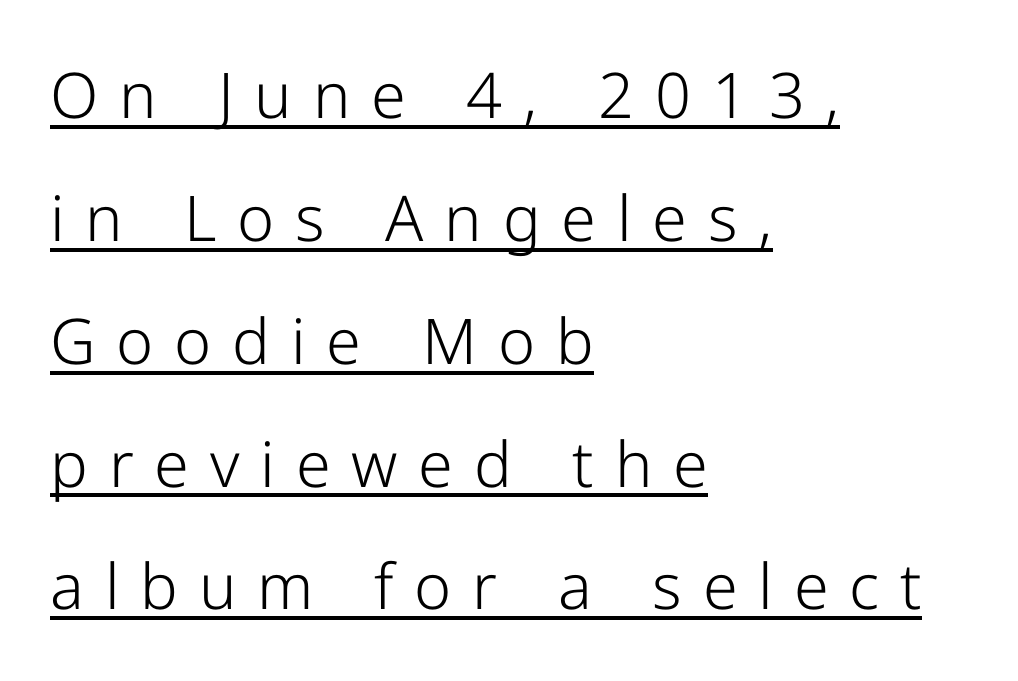
The image shows 63 px light sans-serif type, upright; set left-aligned, loose line spacing (1.95x), unusually wide letter spacing (+0.33 em), underlined; low stroke contrast and a medium x-height.
